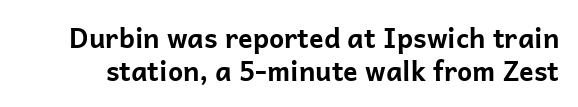
Q: Is the text bold? A: Yes.
Q: Is the text italic (slanted)? A: No, it is upright.
Q: Is the text underlined? A: No.
Q: Is the spacing between letters normal or unusually wide? A: Normal.
